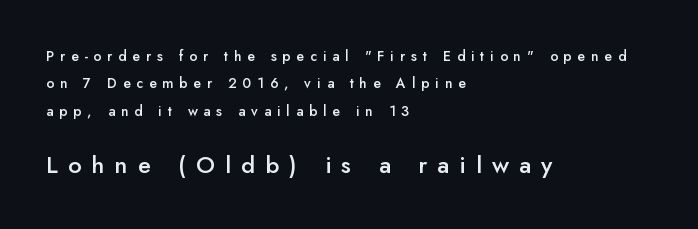
The face used here is a semibold: visibly heavier than regular, lighter than bold. Compared with typical paragraphs, the rows here are farther apart. Is there any slant? The stems are plumb. Plain, unruled lines of type. Size contrast runs from small at the top to large at the bottom.
